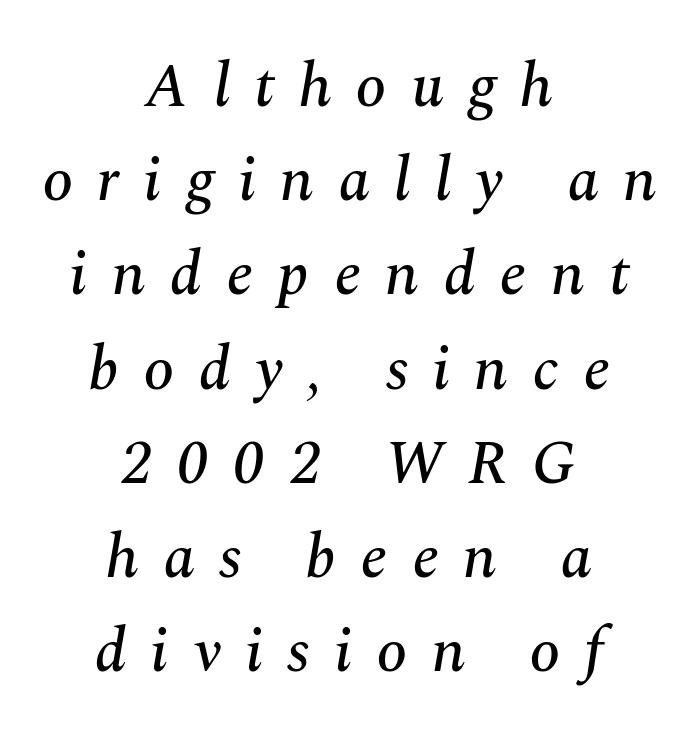
{"serif": "yes", "italic": "yes", "lean": "right", "slant_degrees": 10, "width": "normal", "stroke_contrast": "medium", "x_height": "medium", "monospaced": "no", "underline": "no", "align": "center", "line_spacing": "normal", "line_spacing_ratio": 1.52, "letter_spacing": "wide", "letter_spacing_em": 0.39, "glyph_px": 62}
